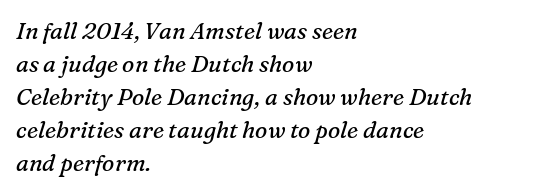
{"italic": "yes", "lean": "right", "slant_degrees": 16, "bold": "no", "underline": "no", "align": "left", "line_spacing": "normal", "line_spacing_ratio": 1.43, "letter_spacing": "normal", "letter_spacing_em": 0.0, "glyph_px": 23}
